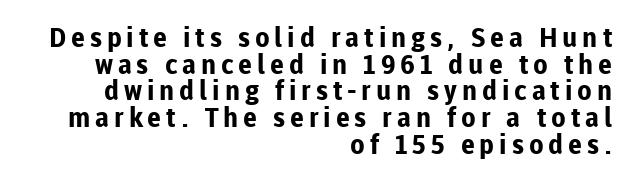
The rendering uses a small line-height, squeezing the rows. In CSS terms this would be text-align: right. The sample has been set heavy, in full bold. The lettering stays uniformly vertical, giving the passage a roman look. Check the space under the baseline: it is left empty.
